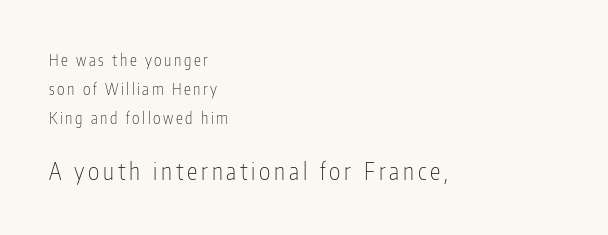
The image shows 24 px text type, upright; set left-aligned, line spacing 1.8x, not underlined; the second (bottom) block is 1.5x larger.
